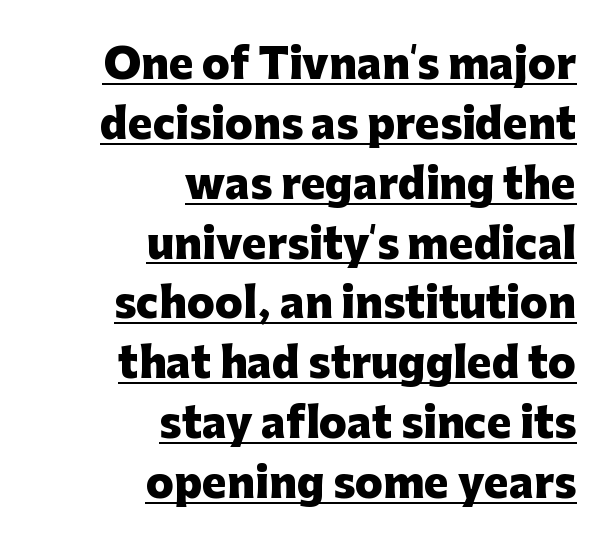
Right-aligned paragraph, ragged on the left. Is the type bold? Yes — the strokes are clearly thick and heavy. I'd call this a sans setting — the letters go barefoot. The lettering is marked with a stroke running underneath it.
